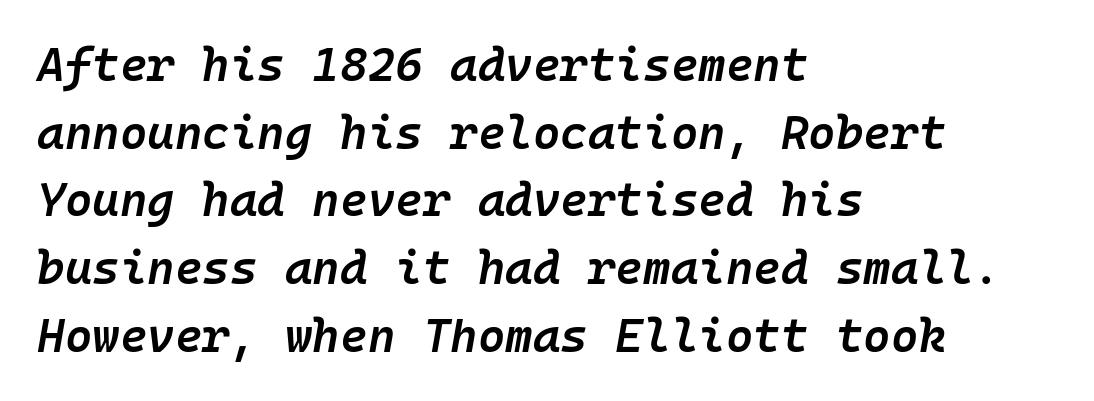
Q: Is the text bold? A: Semi-bold.
Q: Is the text italic (slanted)? A: Yes, it leans right by about 10 degrees.
Q: Is the text underlined? A: No.
Q: How is the paragraph aligned? A: Left-aligned.
Q: Is the spacing between letters normal or unusually wide? A: Normal.
Q: Is the spacing between lines tight, normal or loose? A: Normal.
Q: Width (condensed, normal, or wide)? A: Normal.
Q: Stroke contrast? A: Low.
Q: x-height? A: Medium.
Q: Monospaced? A: Yes.
